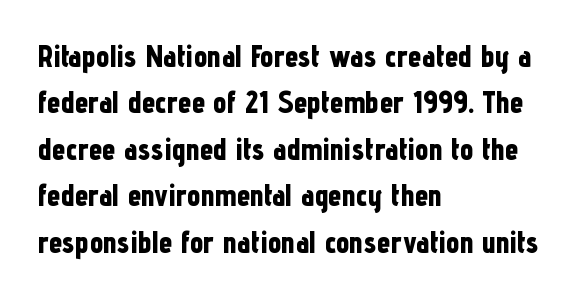
The image shows 30 px bold, condensed sans-serif type, upright; set left-aligned, normal line spacing (1.55x), normal letter spacing, not underlined; low stroke contrast and a medium x-height.
